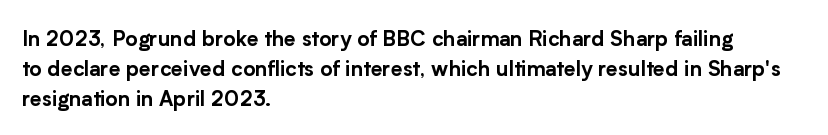
{"italic": "no", "underline": "no", "align": "left", "line_spacing": "normal", "line_spacing_ratio": 1.44, "letter_spacing": "normal", "letter_spacing_em": 0.0, "glyph_px": 21}
